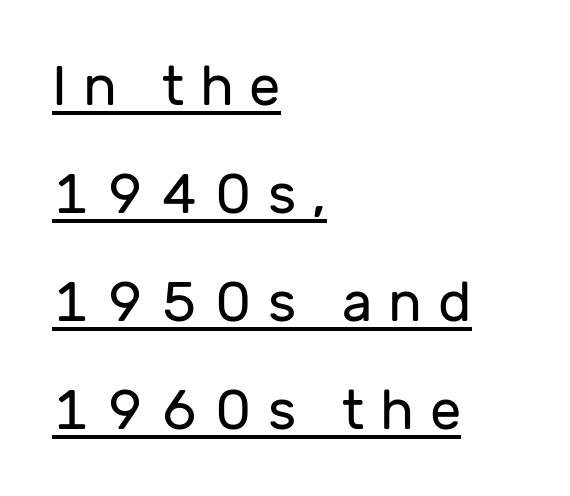
The image shows 56 px regular-weight sans-serif type, upright; set left-aligned, loose line spacing (1.93x), unusually wide letter spacing (+0.28 em), underlined; low stroke contrast and a medium x-height.
